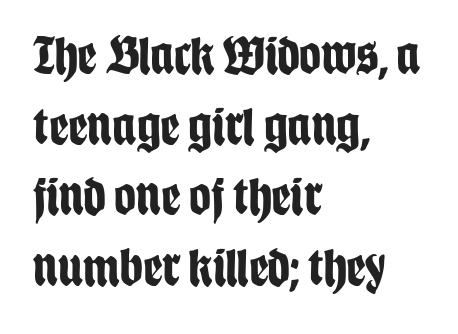
Inter-character spacing is left at the font's built-in metrics. Serifs: no, the terminals of the letterforms are clean. This sample has the flowing, uneven cadence of proportional lettering. Lines of text with bare space underneath. Notice how the passage keeps a crisp vertical edge on the left only. Interline gaps are of average width in this sample.
